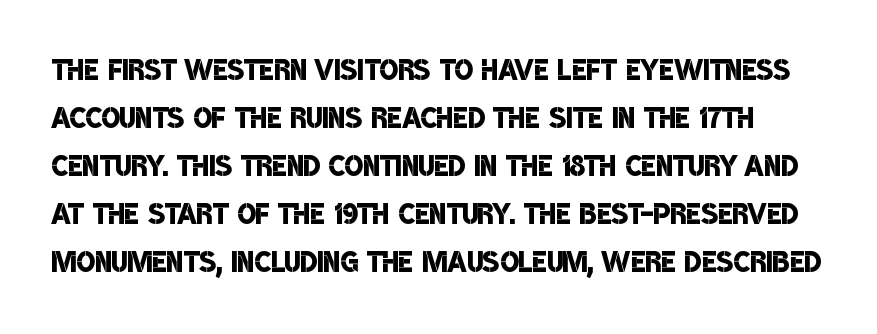
{"serif": "no", "bold": "semi", "weight": "semibold", "width": "condensed", "stroke_contrast": "low", "x_height": "large", "monospaced": "no", "underline": "no", "line_spacing_ratio": 1.23, "letter_spacing": "normal", "letter_spacing_em": 0.0, "glyph_px": 39}
